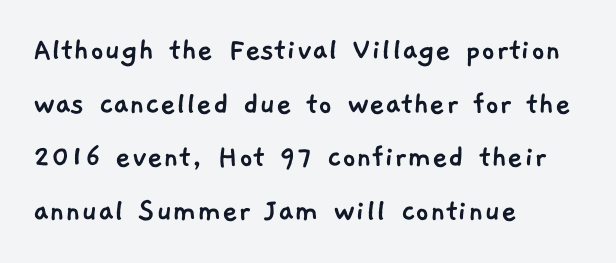
The image shows 34 px sans-serif type; set left-aligned, normal line spacing (1.58x), normal letter spacing, not underlined; low stroke contrast and a medium x-height.
